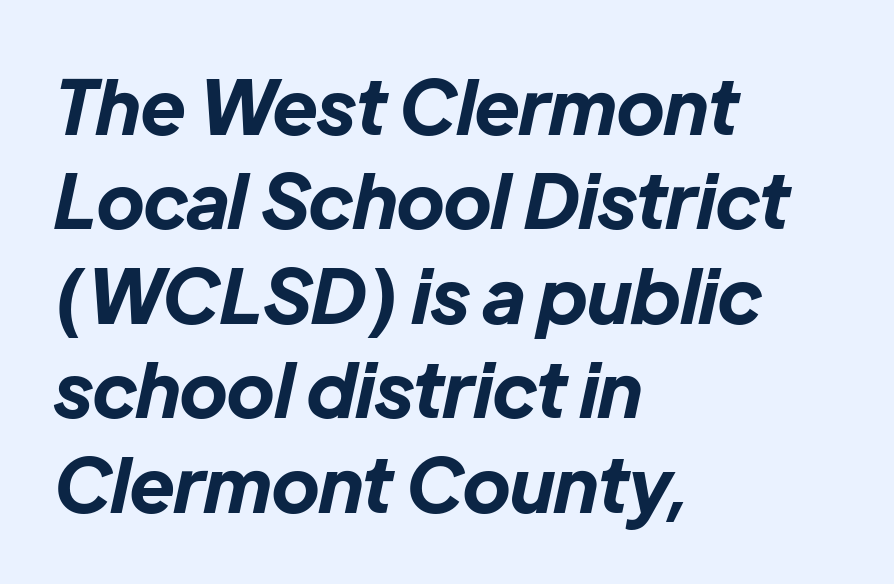
{"italic": "yes", "lean": "right", "slant_degrees": 12, "bold": "yes", "weight": "bold", "width": "normal", "stroke_contrast": "low", "x_height": "medium", "monospaced": "no", "underline": "no", "align": "left", "line_spacing": "normal", "line_spacing_ratio": 1.26, "letter_spacing": "normal", "letter_spacing_em": 0.0, "glyph_px": 75}
